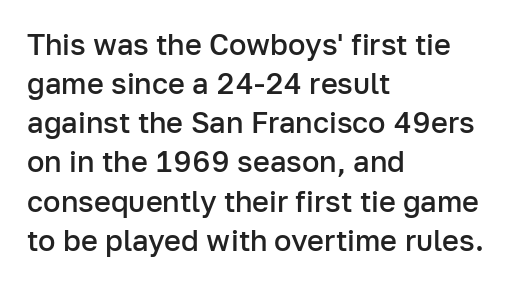
Line beginnings align vertically; line endings do not. The face used here is proportionally spaced, like ordinary book or web type. Compared with an ordinary text face, these strokes are moderately heavier — a semibold. Posture: straight, roman, zero tilt. Typographically, this falls in the sans-serif category. Any mark beneath the type? The region is blank.
